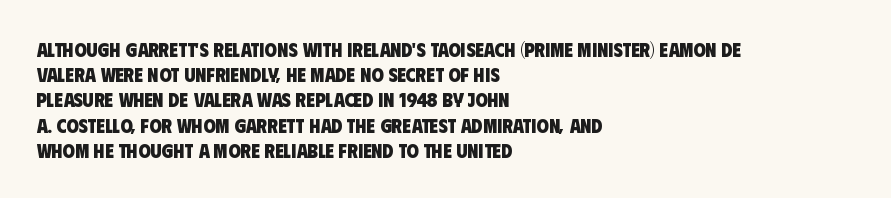
The image shows 20 px bold type; set left-aligned, normal line spacing (1.26x), normal letter spacing, not underlined.
